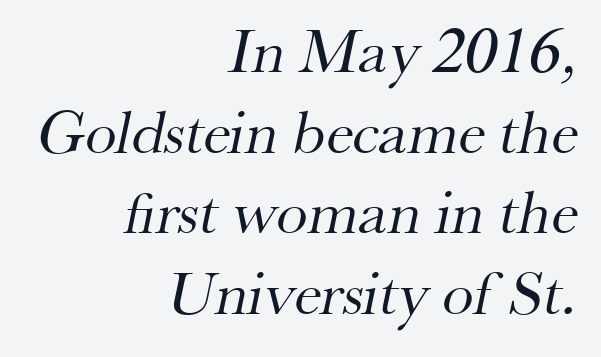
The image shows 63 px regular-weight serif type; set right-aligned, normal line spacing (1.28x), normal letter spacing, not underlined; medium stroke contrast and a small x-height.
